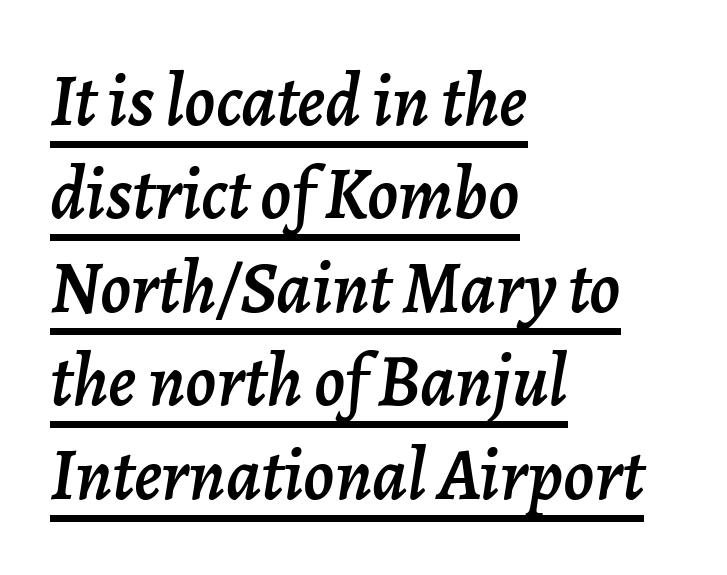
Q: Is the text italic (slanted)? A: Yes, it leans right by about 7 degrees.
Q: Is the text underlined? A: Yes.
Q: How is the paragraph aligned? A: Left-aligned.
Q: Is the spacing between letters normal or unusually wide? A: Normal.
Q: Is the spacing between lines tight, normal or loose? A: Normal.
Q: Width (condensed, normal, or wide)? A: Normal.
Q: Stroke contrast? A: Low.
Q: x-height? A: Medium.
Q: Monospaced? A: No.
